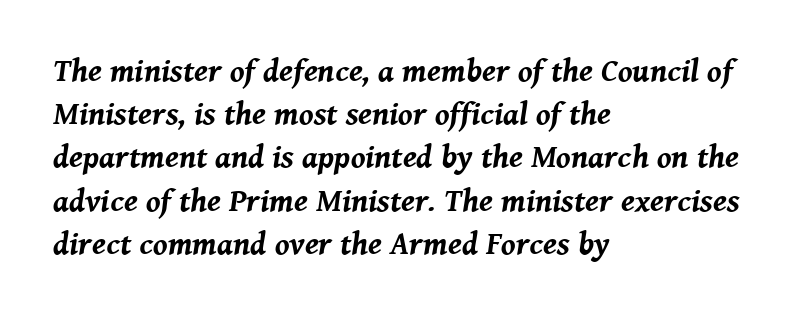
{"italic": "yes", "lean": "right", "slant_degrees": 8, "bold": "yes", "weight": "bold", "width": "normal", "stroke_contrast": "medium", "x_height": "medium", "monospaced": "no", "underline": "no", "align": "left", "line_spacing": "normal", "line_spacing_ratio": 1.35, "letter_spacing": "normal", "letter_spacing_em": 0.0, "glyph_px": 32}
